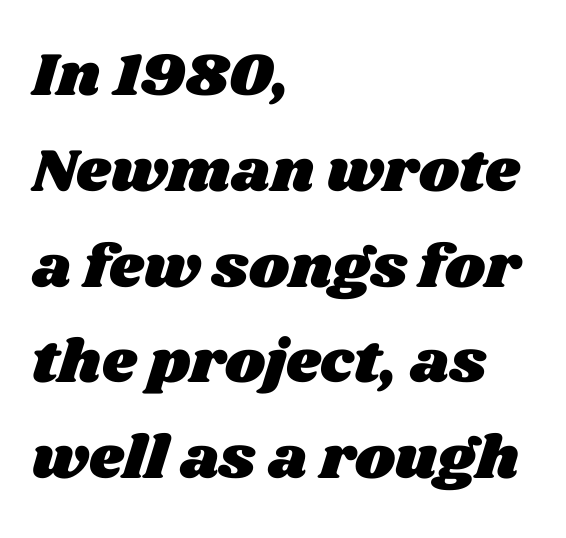
Q: Is the text underlined? A: No.
Q: How is the paragraph aligned? A: Left-aligned.
Q: Is the spacing between letters normal or unusually wide? A: Normal.
Q: Is the spacing between lines tight, normal or loose? A: Normal.
Q: Width (condensed, normal, or wide)? A: Wide.
Q: Stroke contrast? A: Medium.
Q: x-height? A: Large.
Q: Monospaced? A: No.
